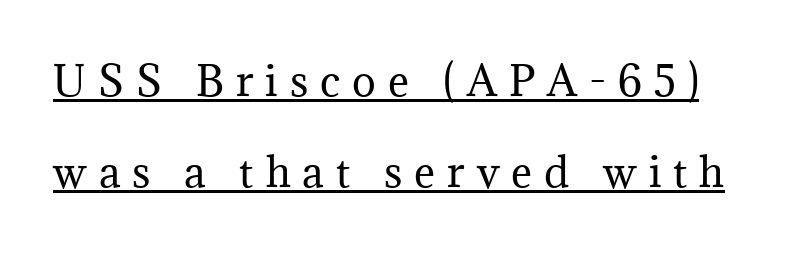
The image shows 40 px regular-weight serif type, upright; set loose line spacing (2.28x), unusually wide letter spacing (+0.3 em), underlined; medium stroke contrast and a medium x-height.
